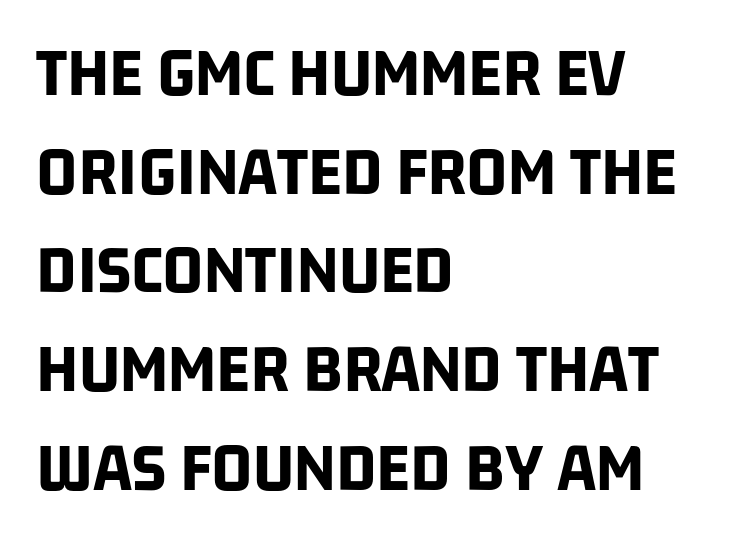
{"serif": "no", "bold": "yes", "weight": "bold", "width": "condensed", "stroke_contrast": "low", "x_height": "large", "monospaced": "no", "underline": "no", "align": "left", "line_spacing": "normal", "line_spacing_ratio": 1.39, "letter_spacing": "normal", "letter_spacing_em": 0.0, "glyph_px": 71}
